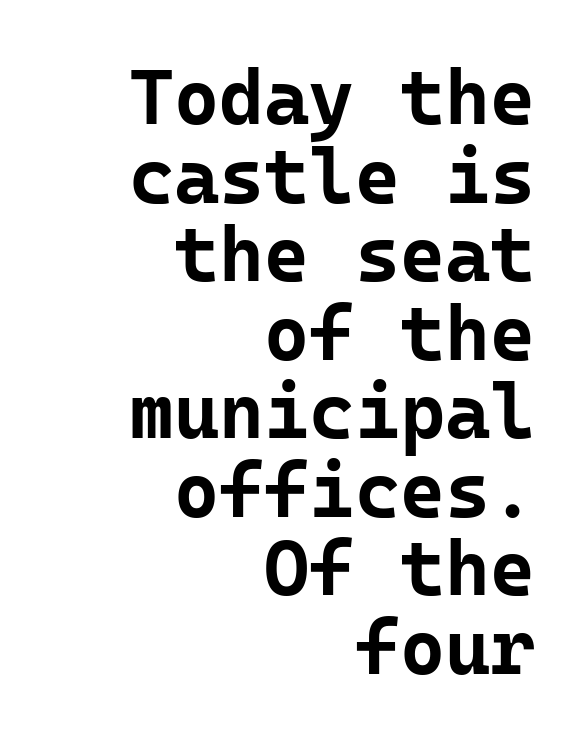
Nobody drew a line under any word here. Nope, no serifs anywhere on these letters. The characters look thick and weighty, a clear bold. A flush-right, rag-left setting is used for this passage. In terms of letterspacing, this is plain default setting.
